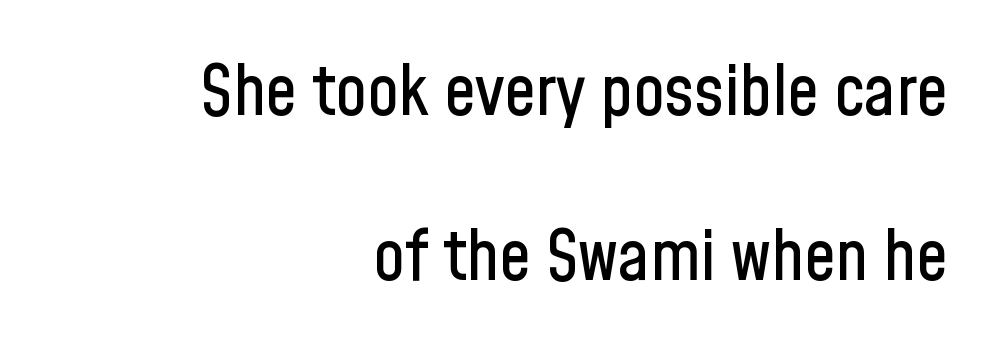
{"serif": "no", "italic": "no", "width": "condensed", "stroke_contrast": "low", "x_height": "medium", "monospaced": "no", "underline": "no", "align": "right", "line_spacing": "loose", "line_spacing_ratio": 2.36, "letter_spacing": "normal", "letter_spacing_em": 0.0, "glyph_px": 70}
